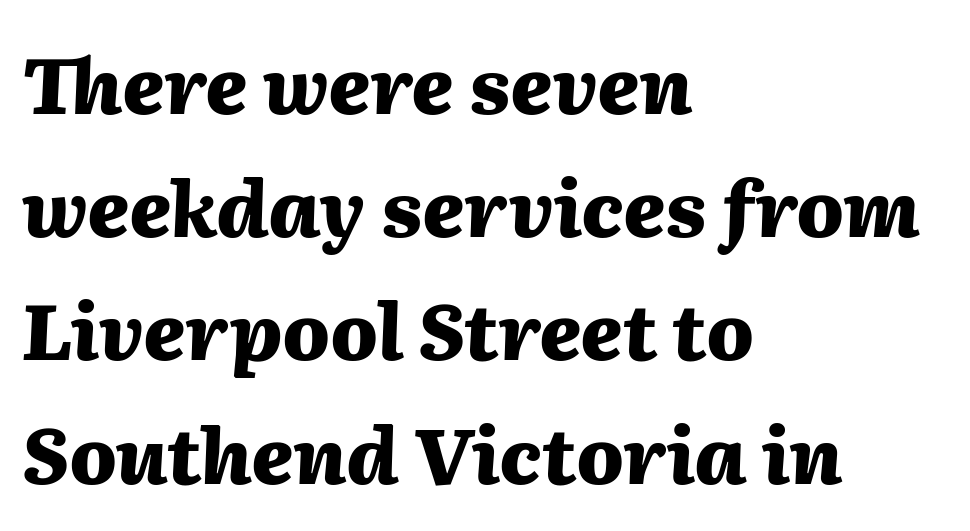
{"italic": "yes", "lean": "right", "slant_degrees": 2, "bold": "yes", "weight": "heavy", "width": "normal", "stroke_contrast": "medium", "x_height": "medium", "monospaced": "no", "underline": "no", "align": "left", "line_spacing": "normal", "line_spacing_ratio": 1.58, "letter_spacing": "normal", "letter_spacing_em": 0.0, "glyph_px": 78}
